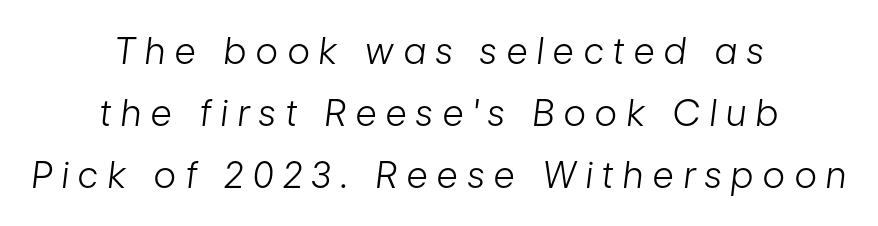
The image shows 36 px light, condensed type, italic (leaning right); set centered, line spacing 1.72x, unusually wide letter spacing (+0.28 em), not underlined; low stroke contrast and a medium x-height.
